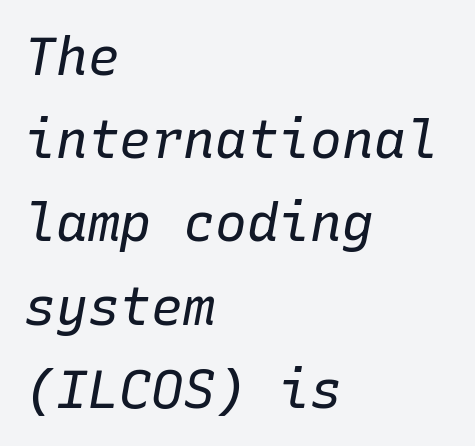
Q: Is the text bold? A: No.
Q: Is the text italic (slanted)? A: Yes, it leans right by about 10 degrees.
Q: Is the text underlined? A: No.
Q: How is the paragraph aligned? A: Left-aligned.
Q: Is the spacing between letters normal or unusually wide? A: Normal.
Q: Is the spacing between lines tight, normal or loose? A: Normal.
Q: Width (condensed, normal, or wide)? A: Normal.
Q: Stroke contrast? A: Low.
Q: x-height? A: Medium.
Q: Monospaced? A: Yes.
